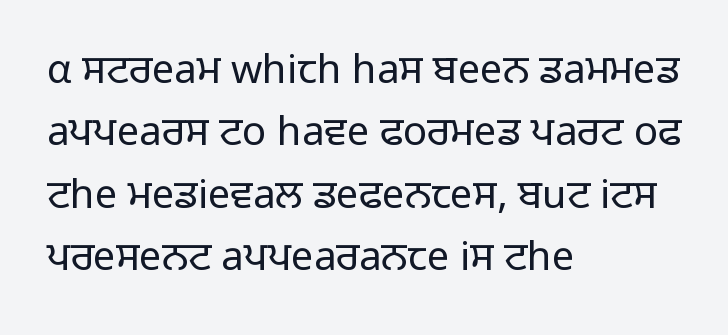
Q: Is the text bold? A: No.
Q: Is the text italic (slanted)? A: No, it is upright.
Q: Is the typeface a serif or a sans-serif typeface? A: Sans-serif.
Q: Is the text underlined? A: No.
Q: How is the paragraph aligned? A: Left-aligned.
Q: Is the spacing between letters normal or unusually wide? A: Normal.
Q: Is the spacing between lines tight, normal or loose? A: Normal.
Q: Width (condensed, normal, or wide)? A: Normal.
Q: Stroke contrast? A: Low.
Q: x-height? A: Medium.
Q: Monospaced? A: No.
